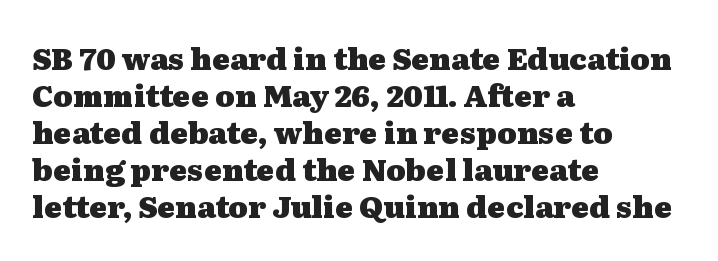
Think of a printed novel: that variable character pitch is what you see here. Stroke terminals: seriffed. Designer's note — italics off, roman on. The paragraph has a hard left edge and a soft right edge. Tracking here is standard; glyphs follow each other at the usual distance.
